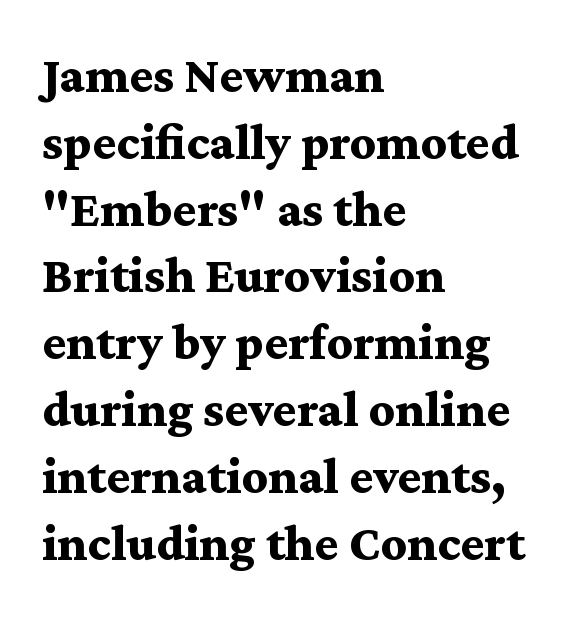
Q: Is the text bold? A: Yes.
Q: Is the text italic (slanted)? A: No, it is upright.
Q: Is the typeface a serif or a sans-serif typeface? A: Serif.
Q: Is the text underlined? A: No.
Q: How is the paragraph aligned? A: Left-aligned.
Q: Is the spacing between letters normal or unusually wide? A: Normal.
Q: Is the spacing between lines tight, normal or loose? A: Normal.
Q: Width (condensed, normal, or wide)? A: Wide.
Q: Stroke contrast? A: Medium.
Q: x-height? A: Medium.
Q: Monospaced? A: No.
